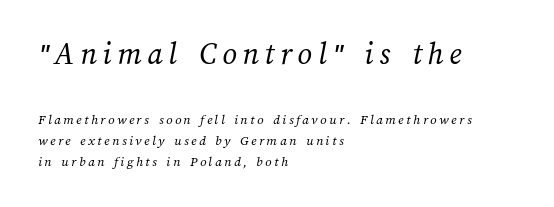
Q: Is the text bold? A: No.
Q: Is the text underlined? A: No.
Q: How is the paragraph aligned? A: Left-aligned.
Q: Is the spacing between lines tight, normal or loose? A: Normal.
Q: Which block of text is set in a larger size, the first (top) or the second (bottom)? A: The first (top) one.
Q: Width (condensed, normal, or wide)? A: Normal.
Q: Stroke contrast? A: Medium.
Q: x-height? A: Medium.
Q: Monospaced? A: No.
